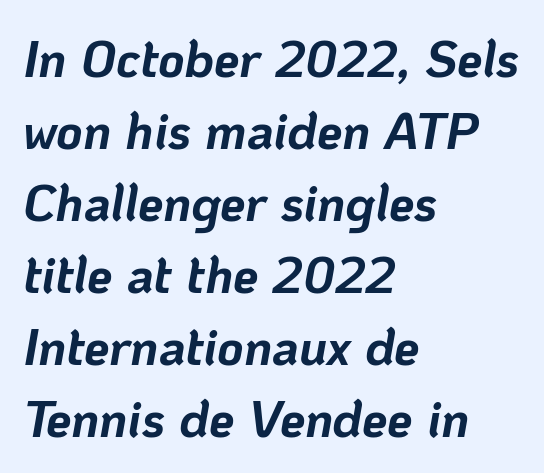
Q: Is the text bold? A: Yes.
Q: Is the text italic (slanted)? A: Yes, it leans right by about 10 degrees.
Q: Is the text underlined? A: No.
Q: How is the paragraph aligned? A: Left-aligned.
Q: Is the spacing between letters normal or unusually wide? A: Normal.
Q: Is the spacing between lines tight, normal or loose? A: Normal.
Q: Width (condensed, normal, or wide)? A: Normal.
Q: Stroke contrast? A: Low.
Q: x-height? A: Medium.
Q: Monospaced? A: No.
